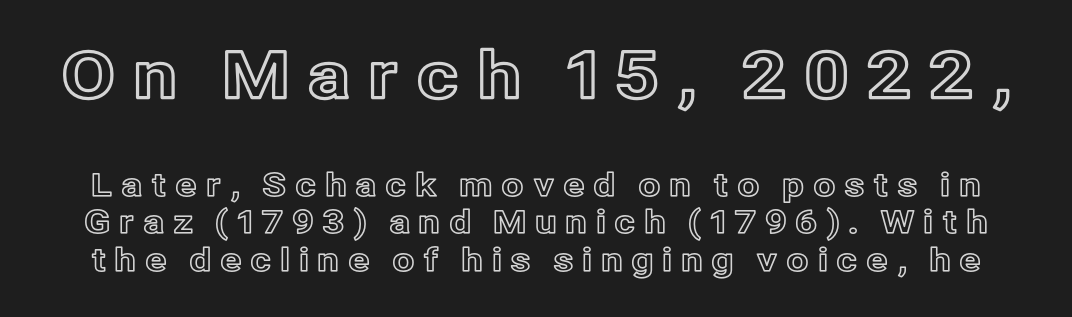
The image shows 65 px text type, upright; set line spacing 1.18x, unusually wide letter spacing (+0.26 em), not underlined; the first (top) block is 2.03x larger; a medium x-height.
